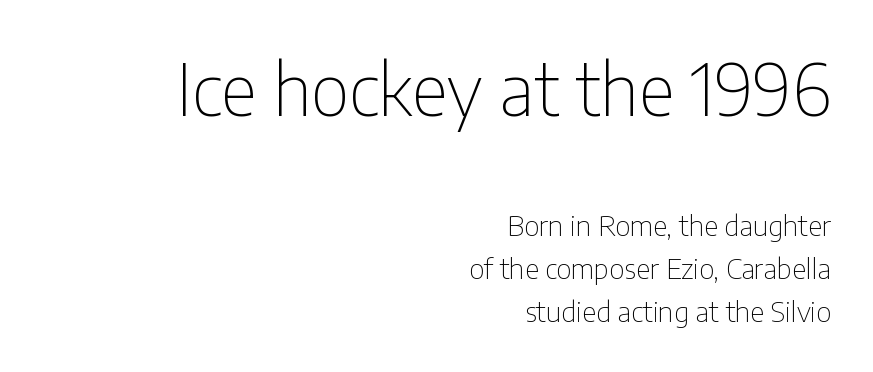
{"serif": "no", "italic": "no", "bold": "no", "weight": "thin", "width": "condensed", "stroke_contrast": "low", "x_height": "medium", "monospaced": "no", "underline": "no", "align": "right", "line_spacing": "normal", "line_spacing_ratio": 1.53, "letter_spacing": "normal", "letter_spacing_em": 0.0, "larger_block": "first", "size_ratio": 2.54, "glyph_px": 71}
